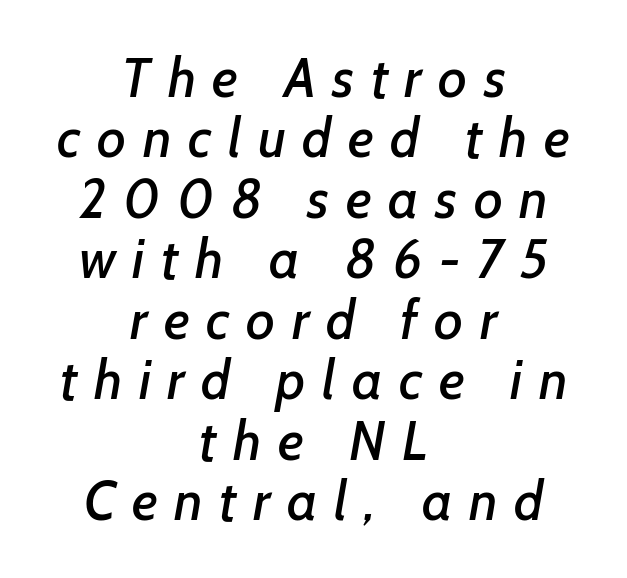
The image shows 55 px sans-serif type; set centered, tight line spacing (1.1x), unusually wide letter spacing (+0.3 em), not underlined; low stroke contrast and a medium x-height.
